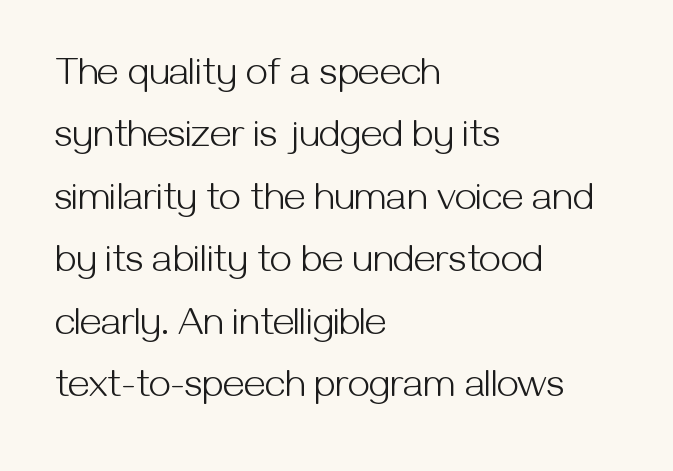
Q: Is the text bold? A: No.
Q: Is the text italic (slanted)? A: No, it is upright.
Q: Is the typeface a serif or a sans-serif typeface? A: Sans-serif.
Q: Is the text underlined? A: No.
Q: How is the paragraph aligned? A: Left-aligned.
Q: Is the spacing between letters normal or unusually wide? A: Normal.
Q: Is the spacing between lines tight, normal or loose? A: Normal.
Q: Width (condensed, normal, or wide)? A: Normal.
Q: Stroke contrast? A: Medium.
Q: x-height? A: Medium.
Q: Monospaced? A: No.
